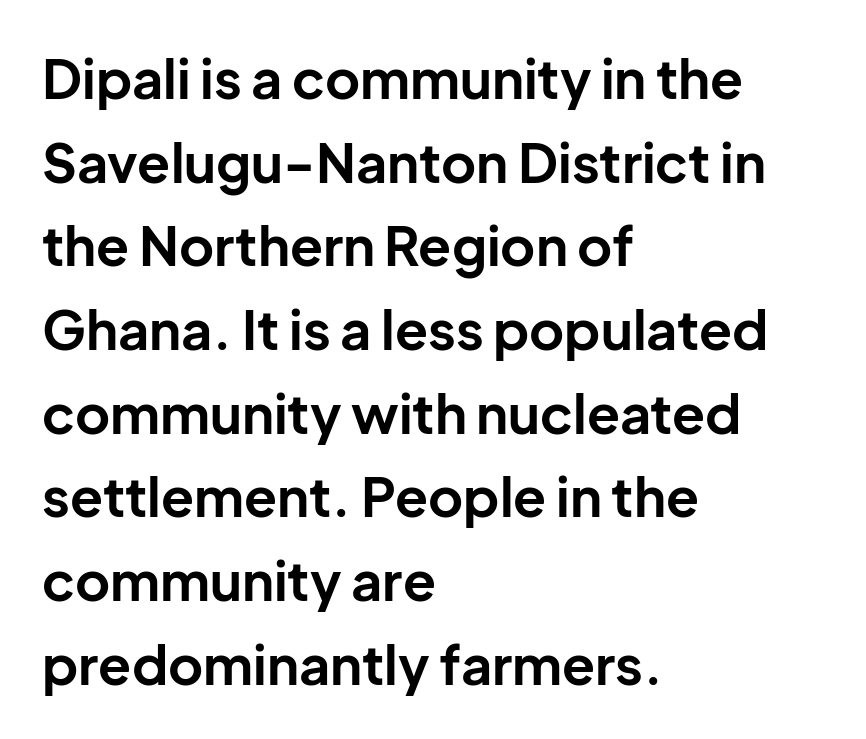
The characters display no serif detailing; their extremities are plain. A typesetter would call this proportional, since set widths differ per character. Default kerning and tracking; the words read as compact shapes. Posture: vertical. Rows of type keep a routine distance in the vertical direction. Has an underline been added? It has not.
